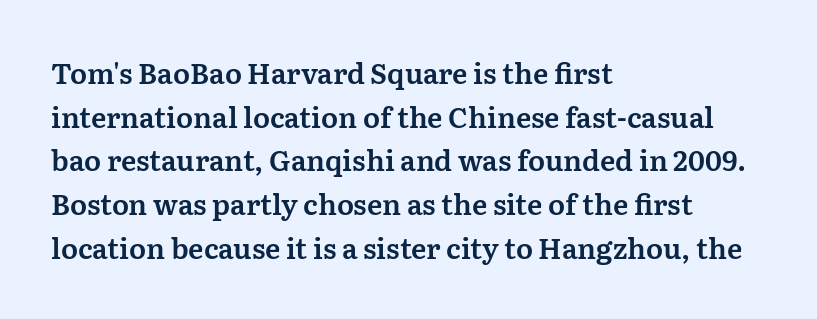
{"serif": "yes", "italic": "no", "width": "normal", "stroke_contrast": "medium", "x_height": "medium", "monospaced": "no", "underline": "no", "align": "left", "line_spacing": "normal", "line_spacing_ratio": 1.56, "letter_spacing": "normal", "letter_spacing_em": 0.0, "glyph_px": 28}
